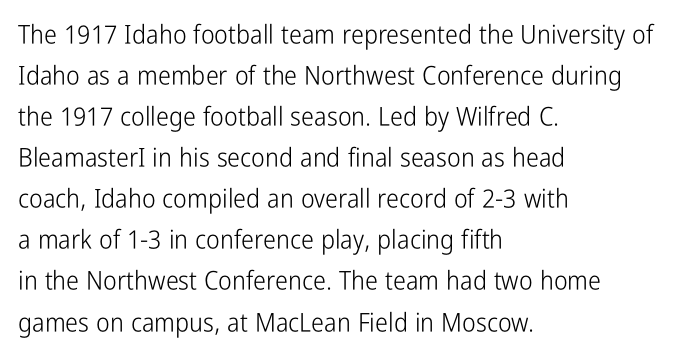
Q: Is the text bold? A: No.
Q: Is the text italic (slanted)? A: No, it is upright.
Q: Is the text underlined? A: No.
Q: How is the paragraph aligned? A: Left-aligned.
Q: Is the spacing between letters normal or unusually wide? A: Normal.
Q: Is the spacing between lines tight, normal or loose? A: Normal.
